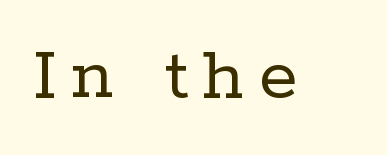
This rendering employs a face with finishing strokes, i.e., a serif. No chunkiness to these letters — they're not bold. The foot of each line stays bare and open. If you drew a line through each stem, it would be perfectly vertical. These lines are rendered in a variable-pitch font.
